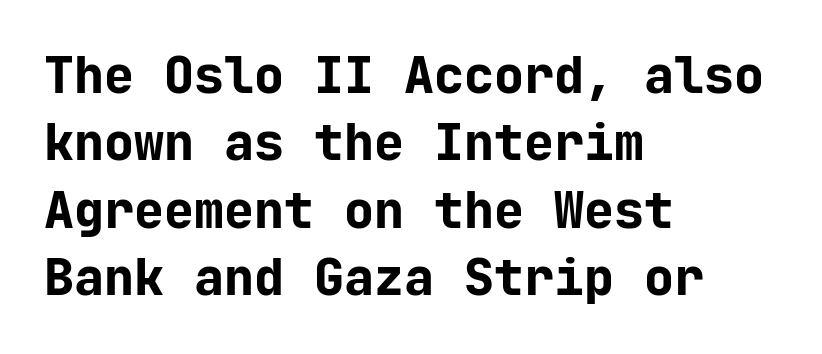
{"serif": "no", "italic": "no", "bold": "yes", "weight": "bold", "width": "normal", "stroke_contrast": "low", "x_height": "medium", "monospaced": "yes", "underline": "no", "align": "left", "line_spacing": "normal", "line_spacing_ratio": 1.35, "letter_spacing": "normal", "letter_spacing_em": 0.0, "glyph_px": 50}
